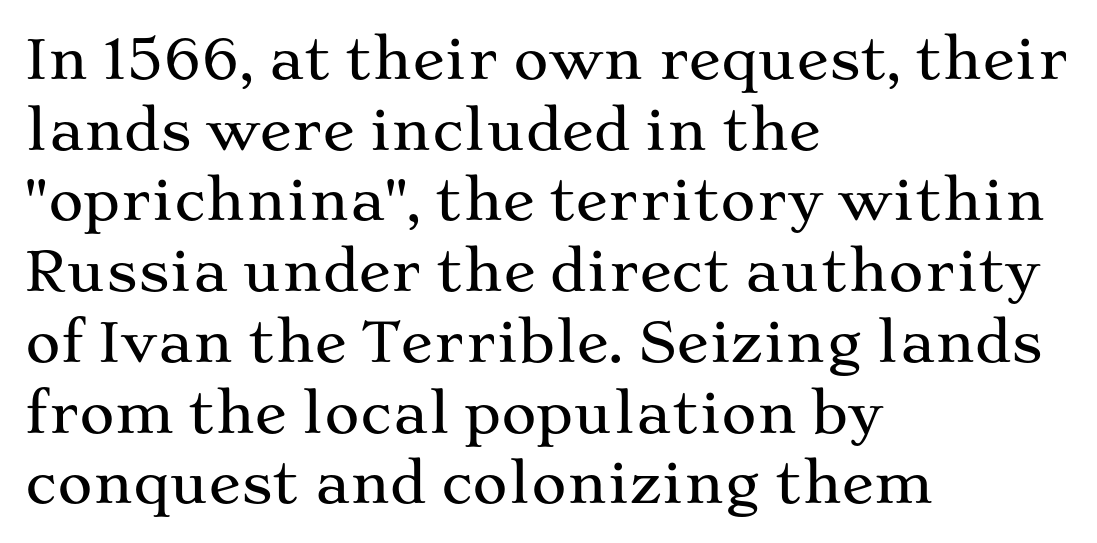
The image shows 54 px wide serif type, upright; set left-aligned, normal line spacing (1.31x), normal letter spacing, not underlined; medium stroke contrast and a medium x-height.
